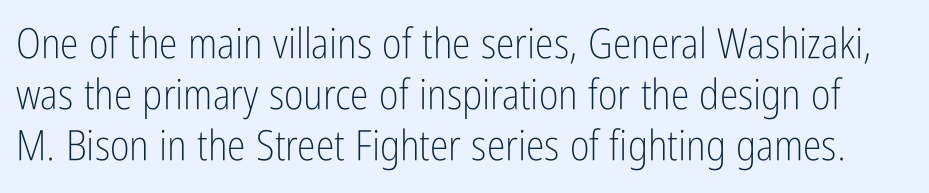
The image shows 42 px light, condensed sans-serif type, upright; set line spacing 1.22x, normal letter spacing, not underlined; low stroke contrast and a medium x-height.
